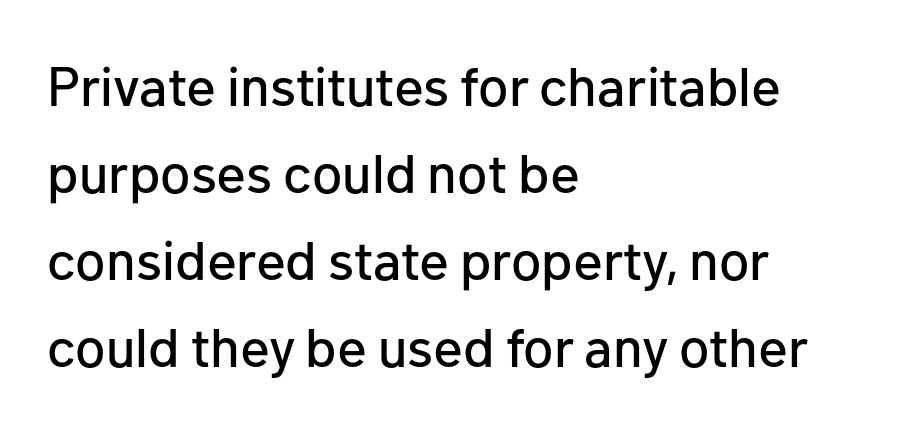
The image shows 55 px sans-serif type, upright; set left-aligned, normal line spacing (1.58x), normal letter spacing, not underlined; low stroke contrast and a medium x-height.
